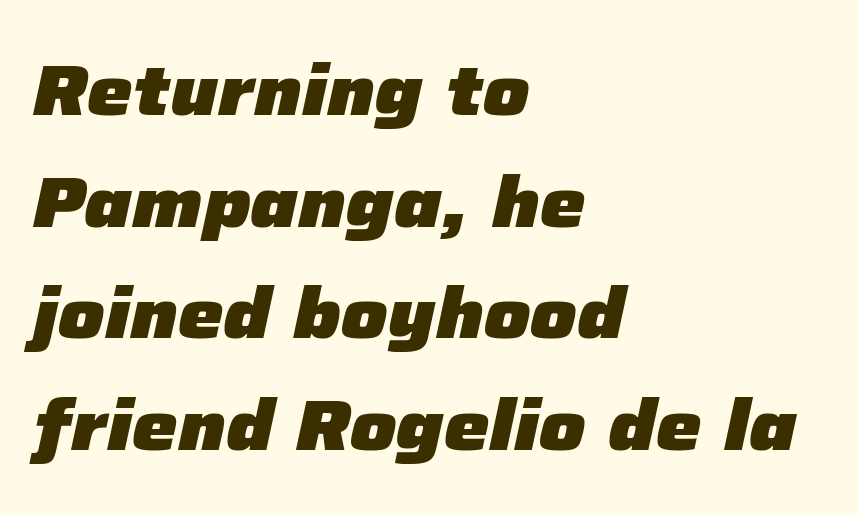
The image shows 72 px heavy type, italic (leaning right); set left-aligned, normal line spacing (1.55x), normal letter spacing, not underlined; low stroke contrast and a medium x-height.
